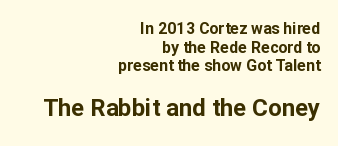
Q: Is the text bold? A: Yes.
Q: Is the text italic (slanted)? A: No, it is upright.
Q: Is the text underlined? A: No.
Q: How is the paragraph aligned? A: Right-aligned.
Q: Is the spacing between letters normal or unusually wide? A: Normal.
Q: Which block of text is set in a larger size, the first (top) or the second (bottom)? A: The second (bottom) one.
